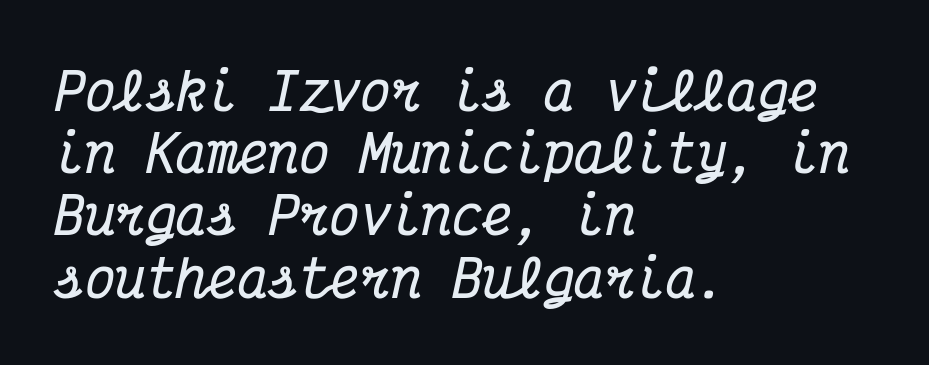
{"serif": "yes", "italic": "yes", "lean": "right", "slant_degrees": 12, "bold": "yes", "weight": "bold", "width": "condensed", "stroke_contrast": "medium", "x_height": "medium", "monospaced": "yes", "underline": "no", "align": "left", "line_spacing_ratio": 1.22, "letter_spacing": "normal", "letter_spacing_em": 0.0, "glyph_px": 51}
